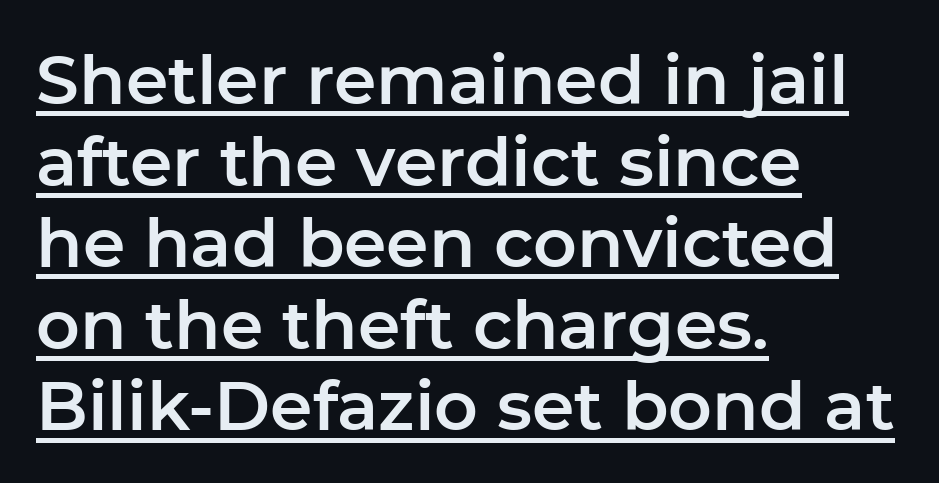
Students, note that the glyphs here touch the page at normal intervals. You could not count columns in this text — the font is proportionally spaced. Notice how the stems are strictly vertical — no italics here. Look at the bottom of the vertical strokes: they stop flat, with no serifs.
